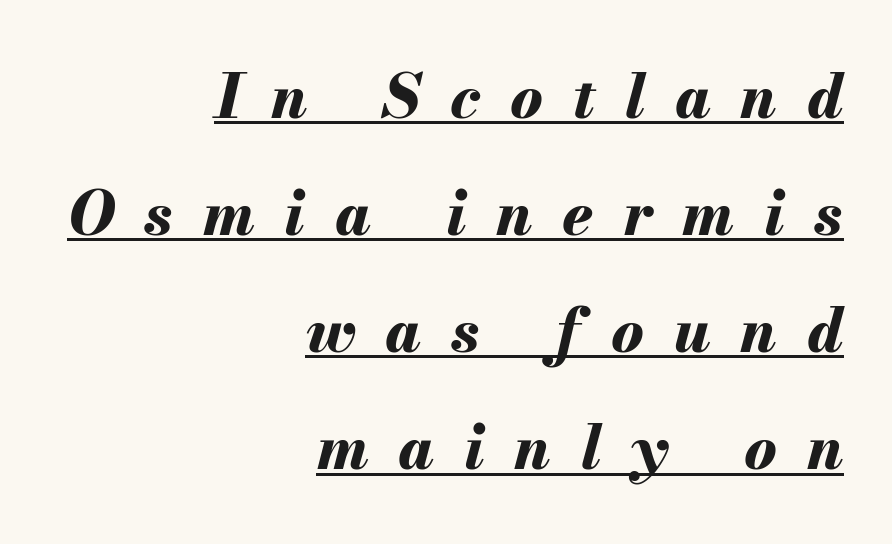
{"italic": "yes", "lean": "right", "slant_degrees": 13, "bold": "yes", "weight": "bold", "width": "normal", "stroke_contrast": "medium", "x_height": "small", "monospaced": "no", "underline": "yes", "align": "right", "line_spacing": "loose", "line_spacing_ratio": 1.92, "letter_spacing": "wide", "letter_spacing_em": 0.49, "glyph_px": 61}
